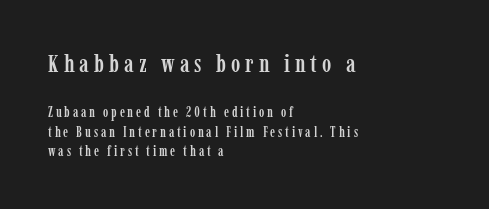
Q: Is the text italic (slanted)? A: No, it is upright.
Q: Is the text underlined? A: No.
Q: How is the paragraph aligned? A: Left-aligned.
Q: Is the spacing between letters normal or unusually wide? A: Unusually wide.
Q: Is the spacing between lines tight, normal or loose? A: Normal.
Q: Which block of text is set in a larger size, the first (top) or the second (bottom)? A: The first (top) one.
